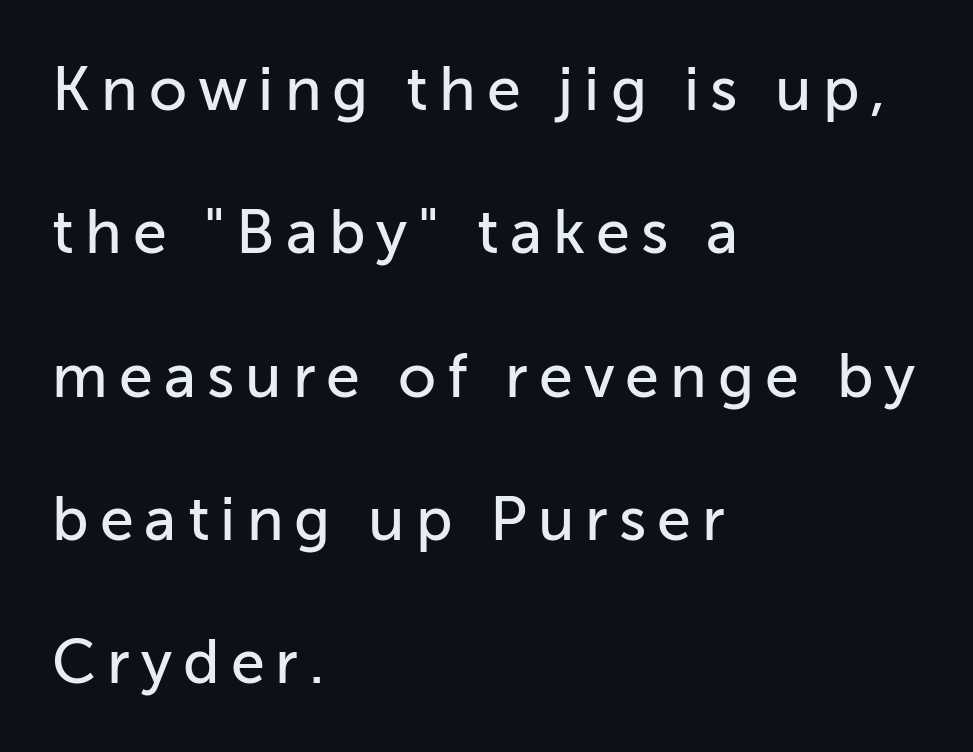
{"serif": "no", "italic": "no", "width": "normal", "stroke_contrast": "low", "x_height": "medium", "monospaced": "no", "underline": "no", "align": "left", "line_spacing": "loose", "line_spacing_ratio": 2.35, "glyph_px": 61}
